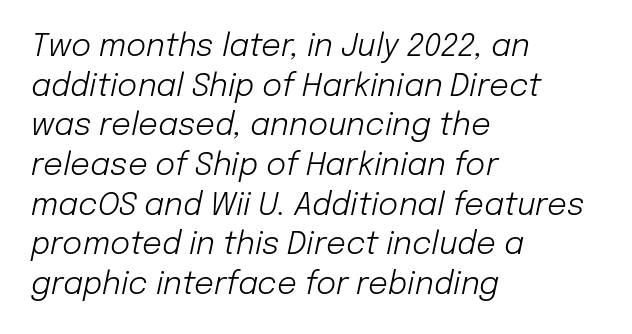
The text block is weighted toward the left margin, trailing off unevenly rightward. The rendering uses a moderate line-height, typical for paragraphs. The axis of the letterforms is tilted away from vertical. No chunkiness to these letters — they're not bold. This rendering features lettering with no underline. This rendering leaves character spacing at its baseline value.
